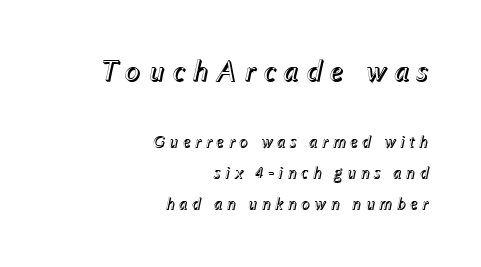
{"italic": "yes", "lean": "right", "slant_degrees": 12, "width": "normal", "x_height": "medium", "monospaced": "no", "underline": "no", "align": "right", "line_spacing_ratio": 1.81, "letter_spacing": "wide", "letter_spacing_em": 0.23, "larger_block": "first", "size_ratio": 1.76, "glyph_px": 30}
